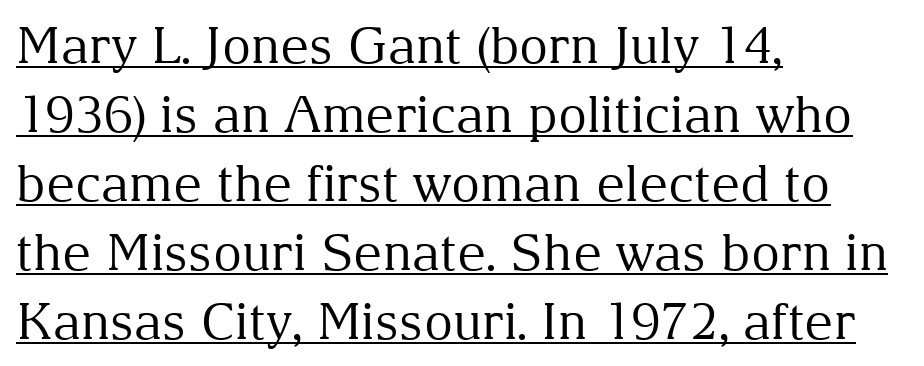
{"serif": "yes", "italic": "no", "bold": "no", "weight": "regular", "width": "normal", "stroke_contrast": "medium", "x_height": "medium", "monospaced": "no", "underline": "yes", "align": "left", "line_spacing": "normal", "line_spacing_ratio": 1.38, "letter_spacing": "normal", "letter_spacing_em": 0.0, "glyph_px": 50}
